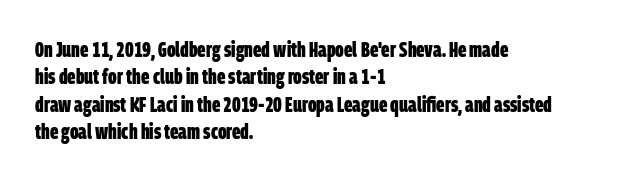
Q: Is the text bold? A: Yes.
Q: Is the text underlined? A: No.
Q: How is the paragraph aligned? A: Left-aligned.
Q: Is the spacing between letters normal or unusually wide? A: Normal.
